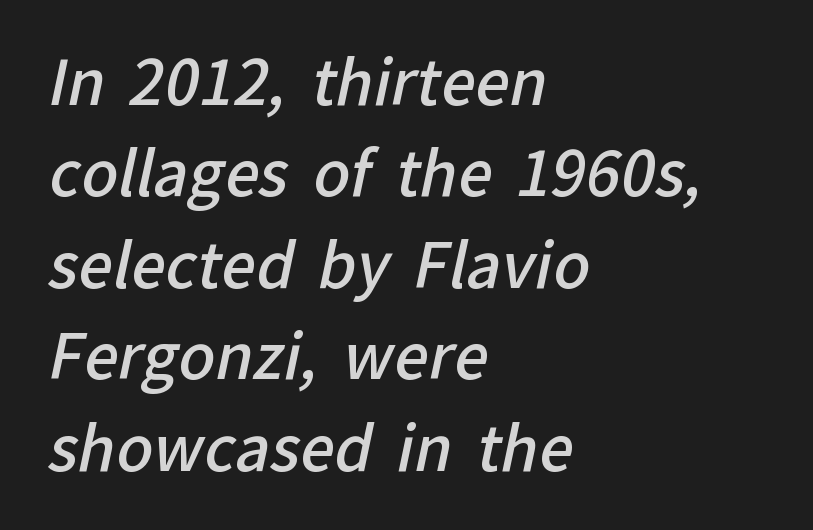
{"serif": "no", "bold": "semi", "weight": "semibold", "width": "normal", "stroke_contrast": "low", "x_height": "medium", "monospaced": "no", "underline": "no", "align": "left", "line_spacing": "normal", "line_spacing_ratio": 1.5, "letter_spacing": "normal", "letter_spacing_em": 0.0, "glyph_px": 61}
